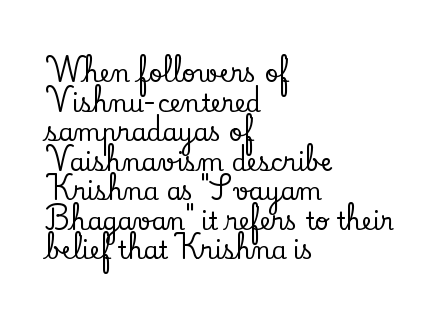
The rag falls on the right side of this text block. This sample uses an upright cut, with every glyph sitting square on the baseline. This sample uses plain, unmodified letter spacing. The strip under each line holds only bare page.
